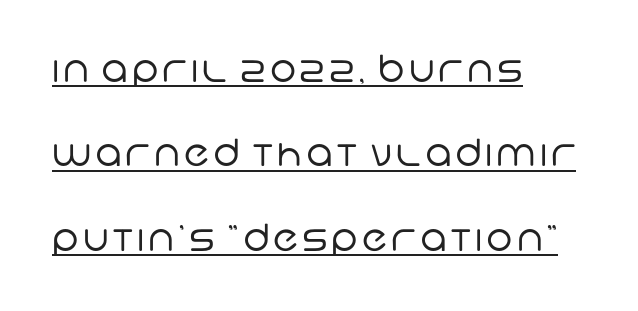
{"serif": "no", "bold": "no", "weight": "regular", "width": "normal", "stroke_contrast": "low", "x_height": "large", "monospaced": "no", "underline": "yes", "align": "left", "line_spacing": "loose", "line_spacing_ratio": 2.28, "glyph_px": 37}
